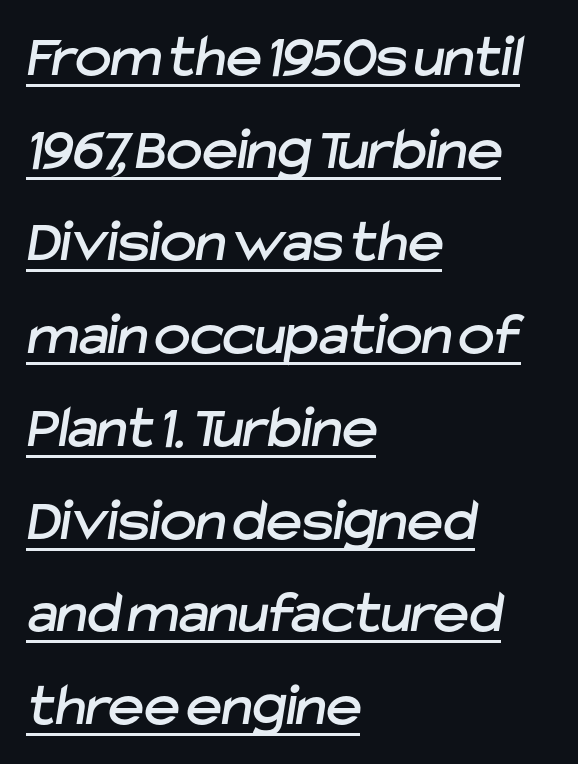
Nobody touched the tracking dial on this one. These lines are set flush left with a ragged right edge. The face used here is proportionally spaced, like ordinary book or web type. Unlike a traditional serif, this face leaves its strokes unadorned. The typesetter has applied underlining to the passage shown.
